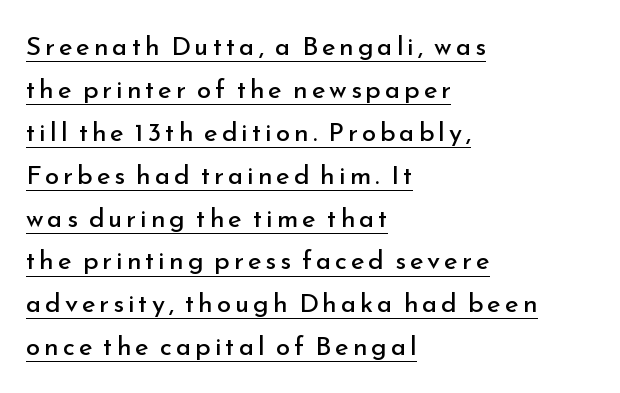
Q: Is the text bold? A: No.
Q: Is the text italic (slanted)? A: No, it is upright.
Q: Is the text underlined? A: Yes.
Q: How is the paragraph aligned? A: Left-aligned.
Q: Is the spacing between lines tight, normal or loose? A: Normal.
